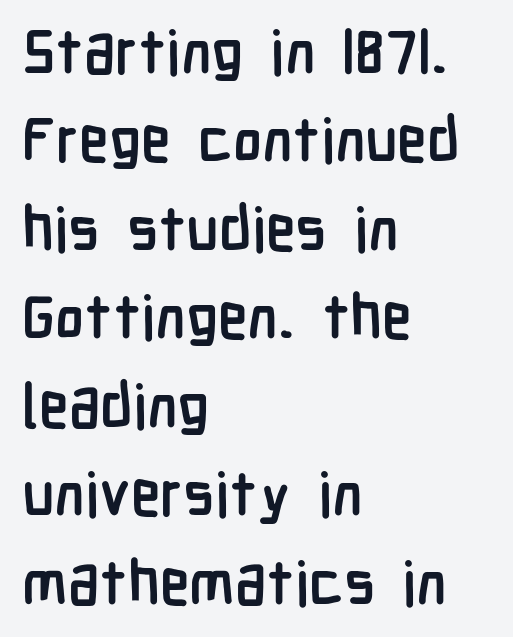
The lines sit at an ordinary, default distance from one another. How are the letters spaced? Ordinarily, with no added tracking. The face used here is proportionally spaced, like ordinary book or web type. Strong, thick strokes mark this as bold type. Posture: upright roman. Grotesque or geometric, the face here clearly has no serifs.
